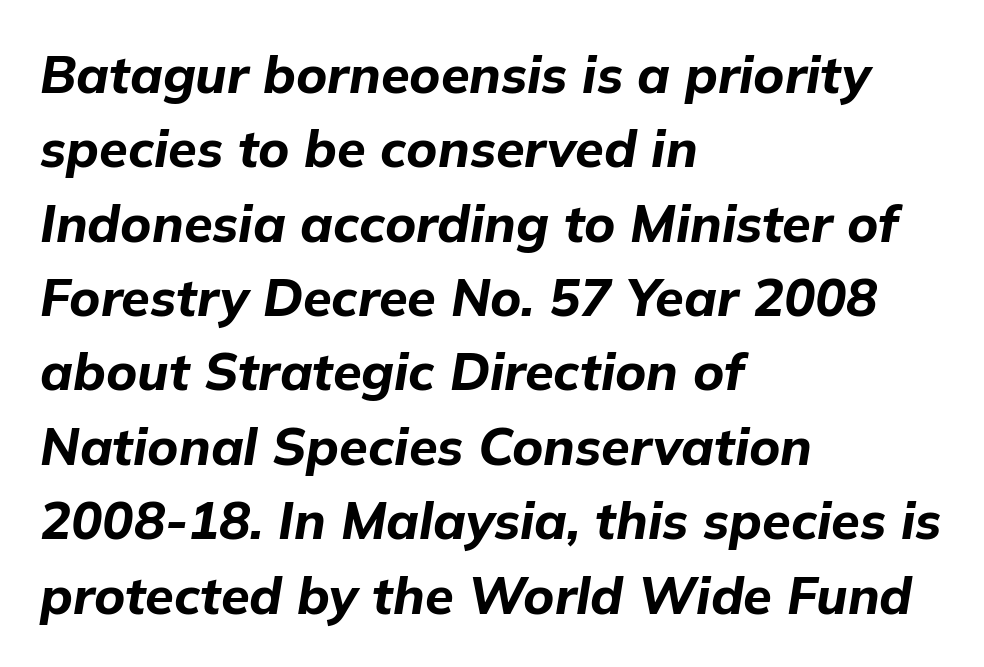
Q: Is the text bold? A: Yes.
Q: Is the text italic (slanted)? A: Yes, it leans right by about 9 degrees.
Q: Is the text underlined? A: No.
Q: How is the paragraph aligned? A: Left-aligned.
Q: Is the spacing between letters normal or unusually wide? A: Normal.
Q: Is the spacing between lines tight, normal or loose? A: Normal.
Q: Width (condensed, normal, or wide)? A: Normal.
Q: Stroke contrast? A: Low.
Q: x-height? A: Medium.
Q: Monospaced? A: No.
